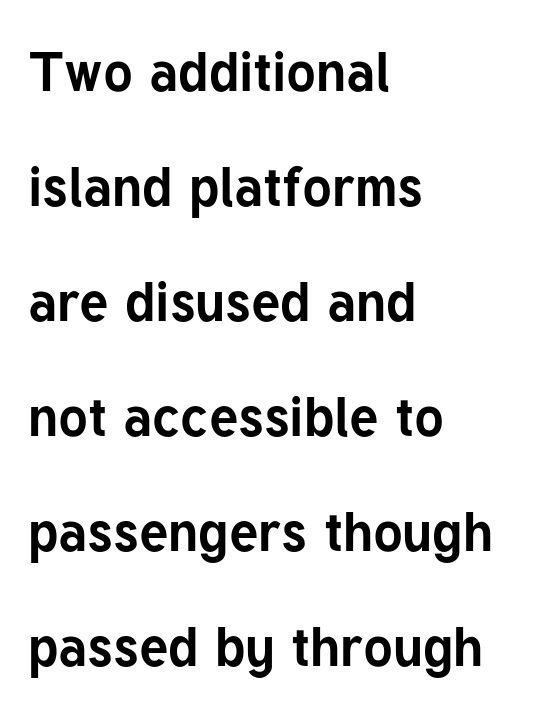
In terms of posture, this sample is upright. What stands out about the letter spacing? Nothing — it is the standard amount. Weight: bold. Each letter keeps its own natural width here, so spacing adapts to shape.
